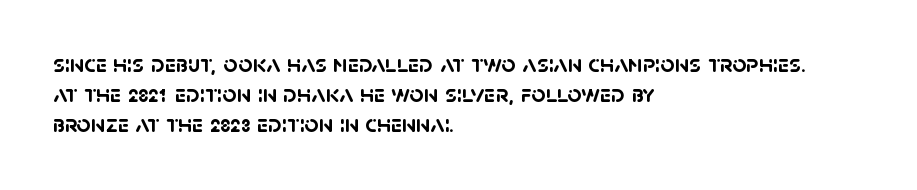
Default kerning and tracking; the words read as compact shapes. The text block is weighted toward the left margin, trailing off unevenly rightward. Only glyphs here, with clear space below each row. Pretty heavy lettering here — definitely bold.
